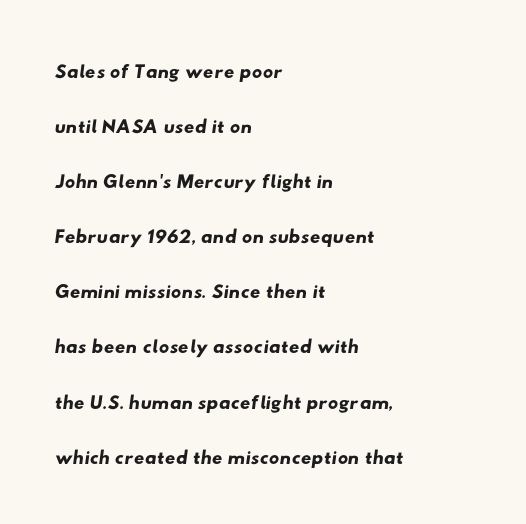
The image shows 29 px wide sans-serif type; set left-aligned, loose line spacing (1.9x), normal letter spacing, not underlined; low stroke contrast and a small x-height.
